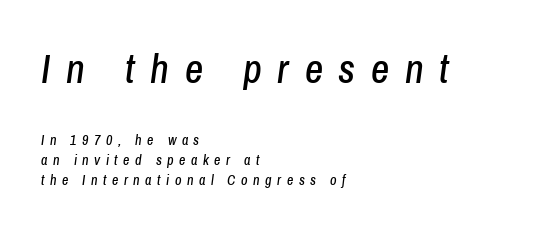
How would I describe the line gaps? Plain and ordinary. A typesetter would call this heavily tracked-out type. If you squint, the top block still reads clearly — it's the larger of the two. Nobody drew a line under any word here. The text block is weighted toward the left margin, trailing off unevenly rightward. Here the designer chose a conventional face with non-uniform glyph widths.
